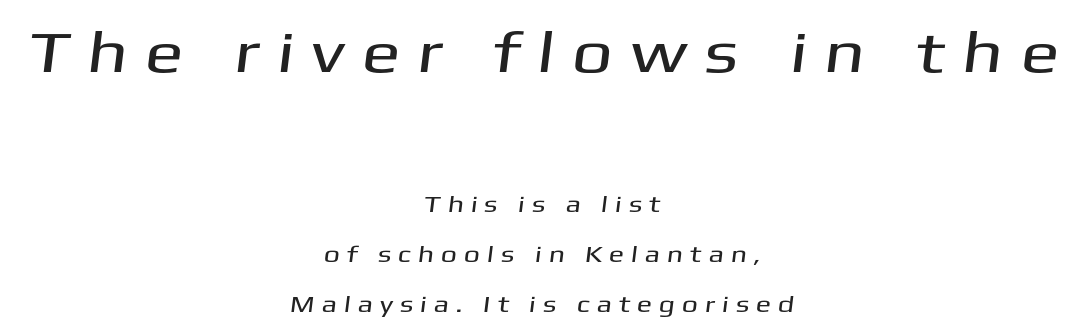
The glyphs are unaccompanied by any horizontal stroke below them. A typesetter would call this proportional, since set widths differ per character. Is the letter spacing exaggerated? Yes — the characters are pushed far apart. Successive baselines arrive slowly, with a big drop between each.
